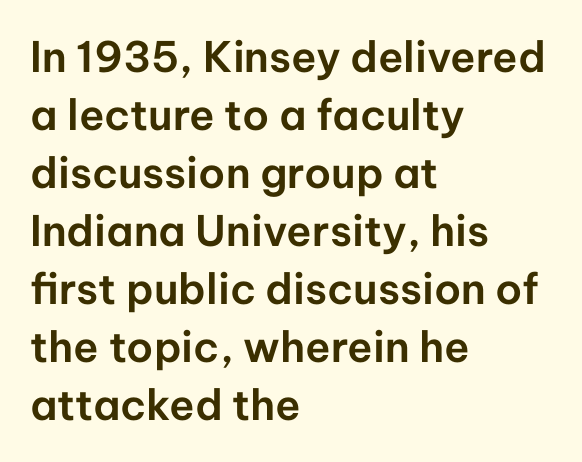
The image shows 42 px sans-serif type, upright; set left-aligned, normal line spacing (1.38x), normal letter spacing, not underlined; low stroke contrast and a medium x-height.
